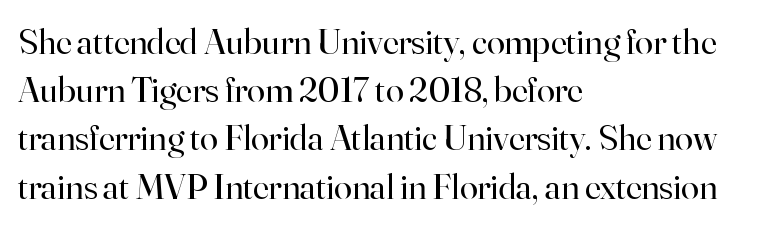
Q: Is the text bold? A: No.
Q: Is the text italic (slanted)? A: No, it is upright.
Q: Is the typeface a serif or a sans-serif typeface? A: Serif.
Q: Is the text underlined? A: No.
Q: How is the paragraph aligned? A: Left-aligned.
Q: Is the spacing between letters normal or unusually wide? A: Normal.
Q: Is the spacing between lines tight, normal or loose? A: Normal.
Q: Width (condensed, normal, or wide)? A: Normal.
Q: Stroke contrast? A: High.
Q: x-height? A: Small.
Q: Monospaced? A: No.
